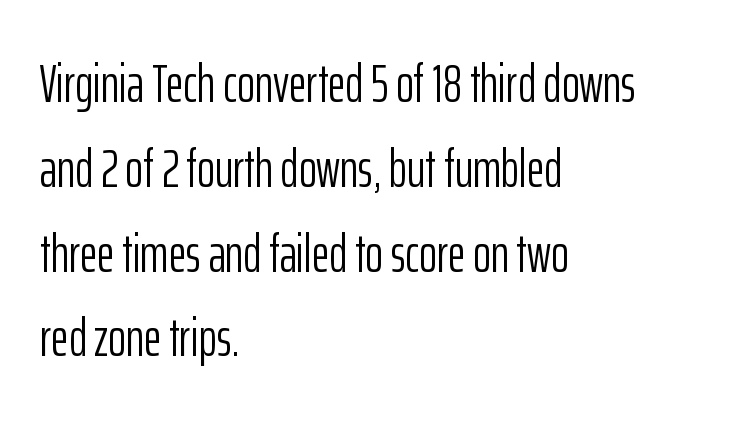
Q: Is the text bold? A: No.
Q: Is the text italic (slanted)? A: No, it is upright.
Q: Is the typeface a serif or a sans-serif typeface? A: Sans-serif.
Q: Is the text underlined? A: No.
Q: How is the paragraph aligned? A: Left-aligned.
Q: Is the spacing between letters normal or unusually wide? A: Normal.
Q: Is the spacing between lines tight, normal or loose? A: Normal.
Q: Width (condensed, normal, or wide)? A: Condensed.
Q: Stroke contrast? A: Low.
Q: x-height? A: Medium.
Q: Monospaced? A: No.
